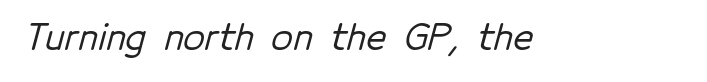
{"serif": "no", "width": "normal", "stroke_contrast": "low", "x_height": "medium", "monospaced": "no", "underline": "no", "letter_spacing": "normal", "letter_spacing_em": 0.0, "glyph_px": 35}
